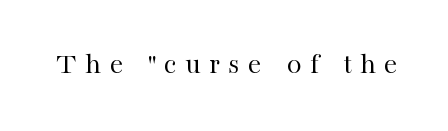
Q: Is the text bold? A: No.
Q: Is the text italic (slanted)? A: No, it is upright.
Q: Is the typeface a serif or a sans-serif typeface? A: Serif.
Q: Is the text underlined? A: No.
Q: Is the spacing between letters normal or unusually wide? A: Unusually wide.
Q: Width (condensed, normal, or wide)? A: Normal.
Q: Stroke contrast? A: High.
Q: x-height? A: Medium.
Q: Monospaced? A: No.
